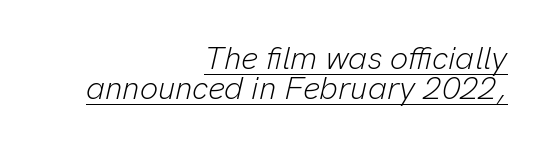
Q: Is the text bold? A: No.
Q: Is the text italic (slanted)? A: Yes, it leans right by about 13 degrees.
Q: Is the text underlined? A: Yes.
Q: How is the paragraph aligned? A: Right-aligned.
Q: Is the spacing between letters normal or unusually wide? A: Normal.
Q: Is the spacing between lines tight, normal or loose? A: Tight.
Q: Width (condensed, normal, or wide)? A: Normal.
Q: Stroke contrast? A: Low.
Q: x-height? A: Medium.
Q: Monospaced? A: No.
